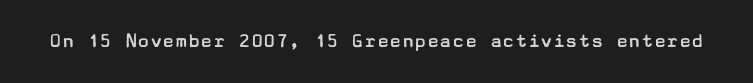
The image shows 21 px text type, upright; set normal letter spacing, not underlined.
